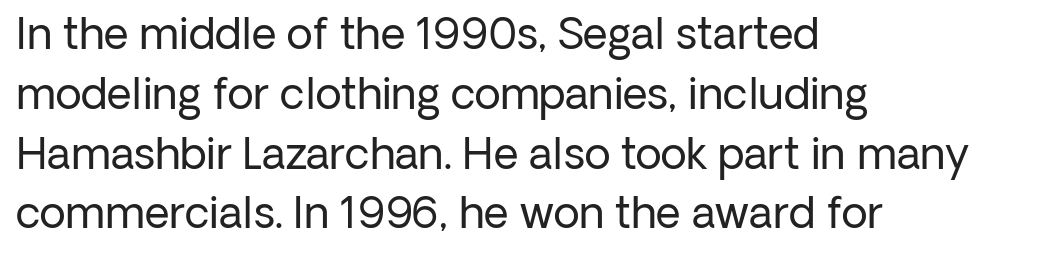
Summary of weight: not heavy and not bold. Caption: multi-line text, flush left, ragged right. This sample uses an upright cut, with every glyph sitting square on the baseline. Leading: standard.
